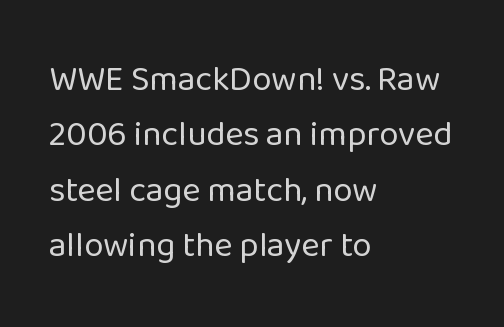
Q: Is the text bold? A: No.
Q: Is the text italic (slanted)? A: No, it is upright.
Q: Is the typeface a serif or a sans-serif typeface? A: Sans-serif.
Q: Is the text underlined? A: No.
Q: How is the paragraph aligned? A: Left-aligned.
Q: Is the spacing between letters normal or unusually wide? A: Normal.
Q: Is the spacing between lines tight, normal or loose? A: Normal.
Q: Width (condensed, normal, or wide)? A: Normal.
Q: Stroke contrast? A: Low.
Q: x-height? A: Medium.
Q: Monospaced? A: No.
